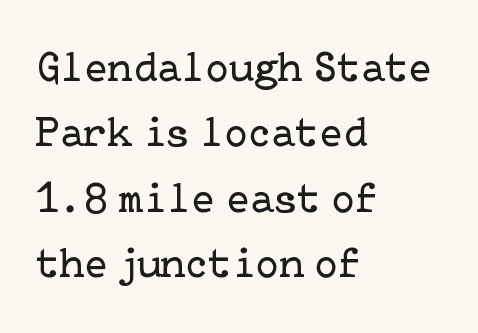
The image shows 43 px regular-weight serif type, upright; set left-aligned, normal line spacing (1.52x), normal letter spacing, not underlined; low stroke contrast and a medium x-height.
